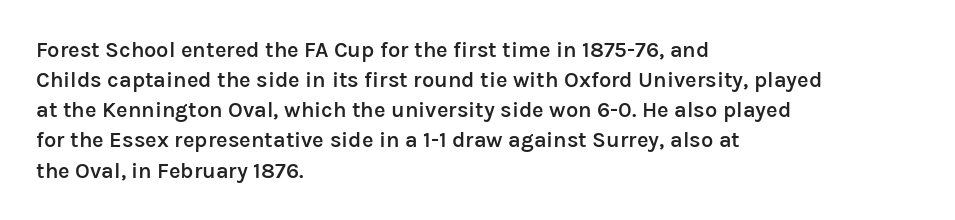
The image shows 22 px text type, upright; set left-aligned, normal line spacing (1.37x), normal letter spacing, not underlined.
